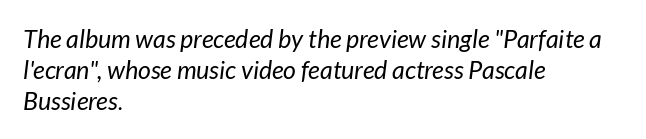
{"italic": "yes", "lean": "right", "slant_degrees": 7, "bold": "no", "underline": "no", "align": "left", "line_spacing_ratio": 1.24, "letter_spacing": "normal", "letter_spacing_em": 0.0, "glyph_px": 25}
